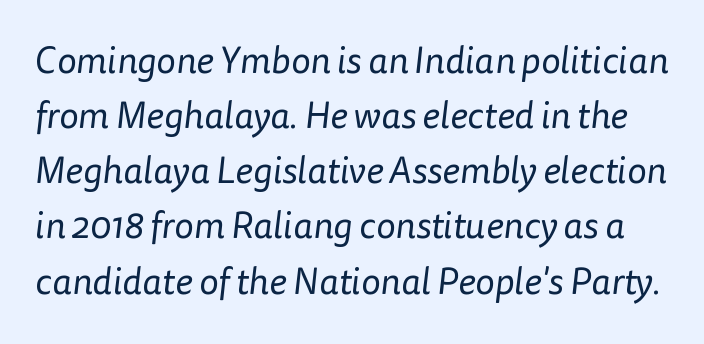
Q: Is the text bold? A: No.
Q: Is the typeface a serif or a sans-serif typeface? A: Sans-serif.
Q: Is the text underlined? A: No.
Q: Is the spacing between letters normal or unusually wide? A: Normal.
Q: Is the spacing between lines tight, normal or loose? A: Normal.
Q: Width (condensed, normal, or wide)? A: Normal.
Q: Stroke contrast? A: Low.
Q: x-height? A: Medium.
Q: Monospaced? A: No.
